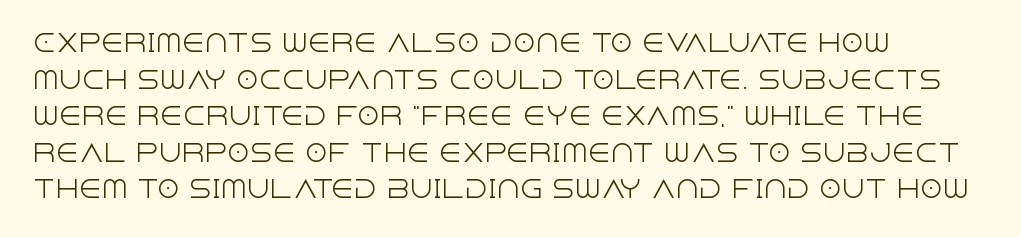
Notice how descenders clear the ascenders below comfortably — that's standard leading. Heft: none added — not bold. Posture: upright roman. The tracking reads as untouched default to a designer's eye. If you drew a ruler down the left edge, every line would touch it.
